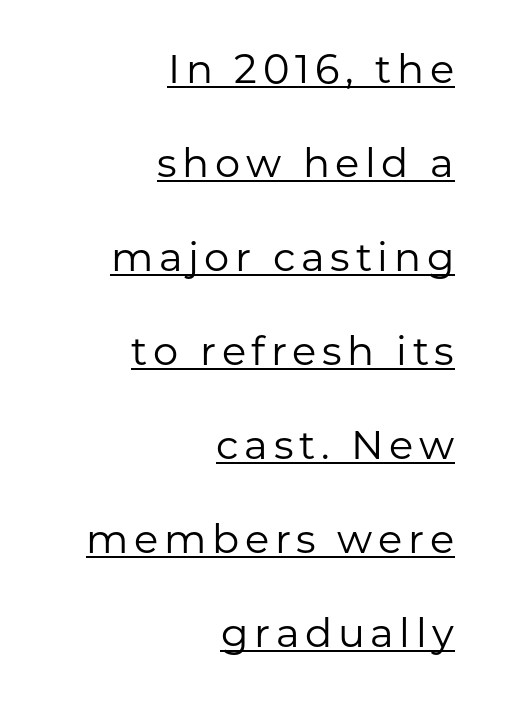
The image shows 40 px regular-weight sans-serif type, upright; set right-aligned, loose line spacing (2.35x), underlined; low stroke contrast and a medium x-height.
